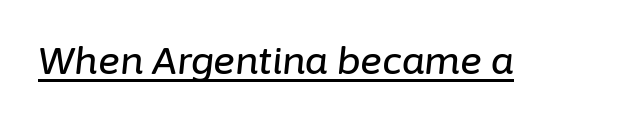
Q: Is the text italic (slanted)? A: Yes, it leans right by about 6 degrees.
Q: Is the text underlined? A: Yes.
Q: Is the spacing between letters normal or unusually wide? A: Normal.
Q: Width (condensed, normal, or wide)? A: Normal.
Q: Stroke contrast? A: Low.
Q: x-height? A: Medium.
Q: Monospaced? A: No.
